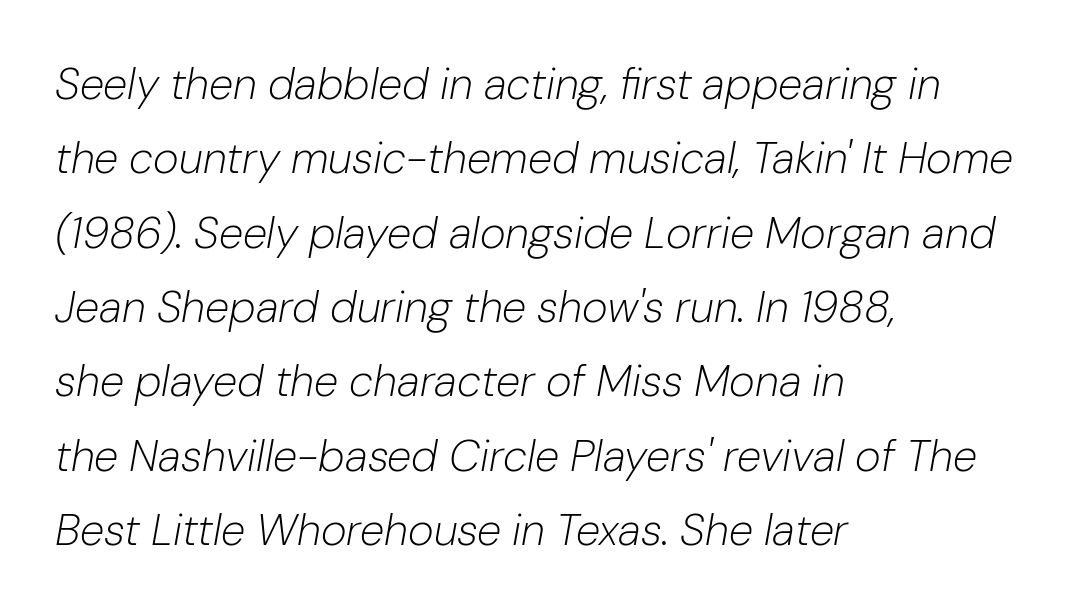
You can tell it's italic because the verticals aren't actually vertical. The horizontal fit of the characters is conventional and even. These lines are rendered in a variable-pitch font. The letters look calm and open, with moderate or lighter stems.
